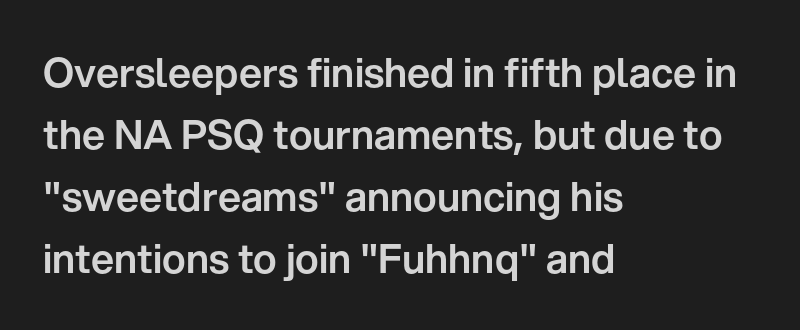
The font family rendered here belongs to the sans-serif group. Do the characters align in a grid? No, the font is proportional. The lines in this sample share a left origin and differ only in where they stop. These lines keep a tight, regular rhythm from letter to letter. Nope, not italic — everything's standing straight.
